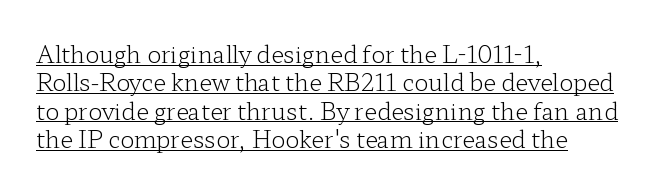
Q: Is the text bold? A: No.
Q: Is the text italic (slanted)? A: No, it is upright.
Q: Is the text underlined? A: Yes.
Q: How is the paragraph aligned? A: Left-aligned.
Q: Is the spacing between letters normal or unusually wide? A: Normal.
